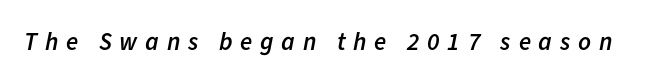
Q: Is the text bold? A: Semi-bold.
Q: Is the text italic (slanted)? A: Yes, it leans right by about 11 degrees.
Q: Is the text underlined? A: No.
Q: Is the spacing between letters normal or unusually wide? A: Unusually wide.
